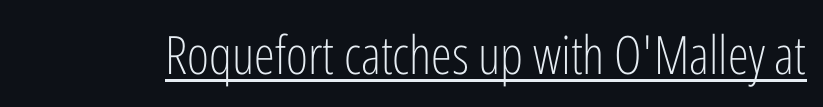
Q: Is the text bold? A: No.
Q: Is the text italic (slanted)? A: No, it is upright.
Q: Is the typeface a serif or a sans-serif typeface? A: Sans-serif.
Q: Is the text underlined? A: Yes.
Q: Is the spacing between letters normal or unusually wide? A: Normal.
Q: Width (condensed, normal, or wide)? A: Condensed.
Q: Stroke contrast? A: Low.
Q: x-height? A: Medium.
Q: Monospaced? A: No.
